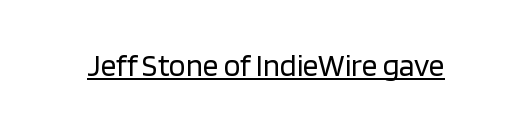
The image shows 31 px regular-weight sans-serif type, upright; set normal letter spacing, underlined; low stroke contrast and a large x-height.
